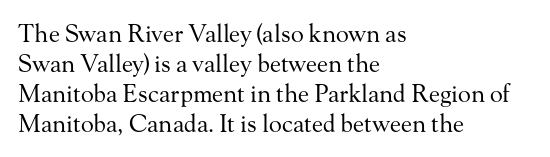
Q: Is the text bold? A: No.
Q: Is the text italic (slanted)? A: No, it is upright.
Q: Is the text underlined? A: No.
Q: How is the paragraph aligned? A: Left-aligned.
Q: Is the spacing between letters normal or unusually wide? A: Normal.
Q: Is the spacing between lines tight, normal or loose? A: Normal.
